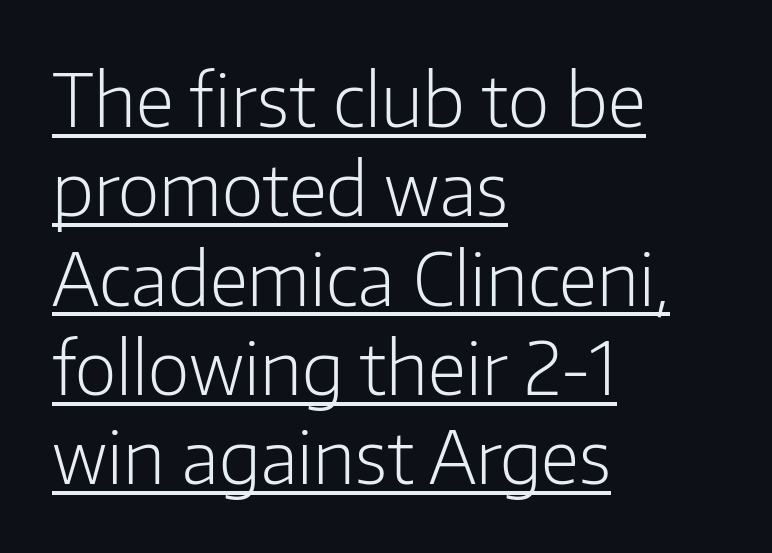
This is the regular roman posture of the typeface. This is not heavy type; no bold has been used. The passage shown is typed in a proportional face where columns would drift. A student would call this left alignment; a typographer would say flush left, rag right. The type is set solid horizontally, with unmodified tracking. Nope, no serifs anywhere on these letters.
